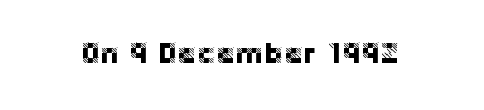
The image shows 29 px sans-serif type, upright; set normal letter spacing, not underlined; low stroke contrast and a large x-height.
